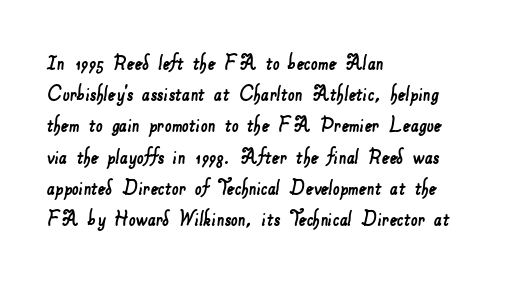
Each row of text sits above clean, open space. Default kerning and tracking; the words read as compact shapes. Vertically, the passage feels balanced, rows spaced as you'd expect. Horizontally, the lines are justified to the leading edge only.
